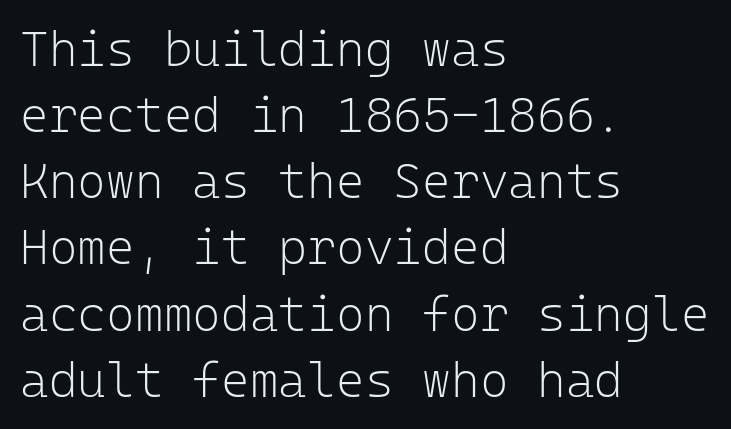
A typesetter would call this zero additional tracking. One-word summary of the alignment: left. These lines were composed using upright roman letters. Rows of type keep a routine distance in the vertical direction.
